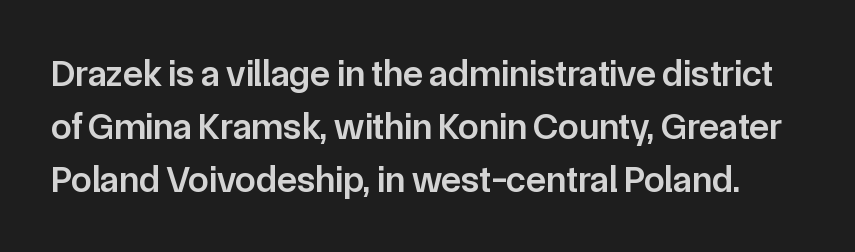
{"serif": "no", "italic": "no", "bold": "semi", "weight": "semibold", "width": "normal", "stroke_contrast": "low", "x_height": "medium", "monospaced": "no", "underline": "no", "line_spacing": "normal", "line_spacing_ratio": 1.43, "letter_spacing": "normal", "letter_spacing_em": 0.0, "glyph_px": 37}
